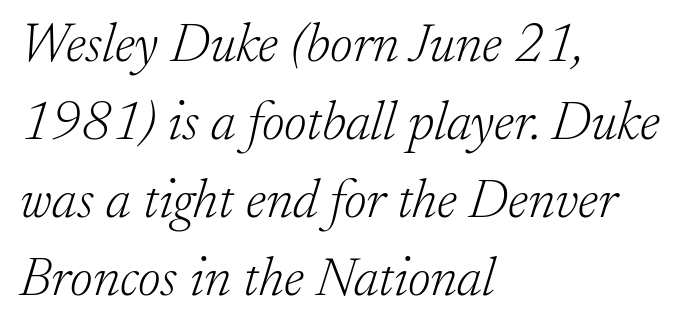
{"serif": "yes", "italic": "yes", "lean": "right", "slant_degrees": 17, "bold": "no", "weight": "light", "width": "normal", "stroke_contrast": "low", "x_height": "small", "monospaced": "no", "underline": "no", "align": "left", "line_spacing": "normal", "line_spacing_ratio": 1.42, "letter_spacing": "normal", "letter_spacing_em": 0.0, "glyph_px": 55}
